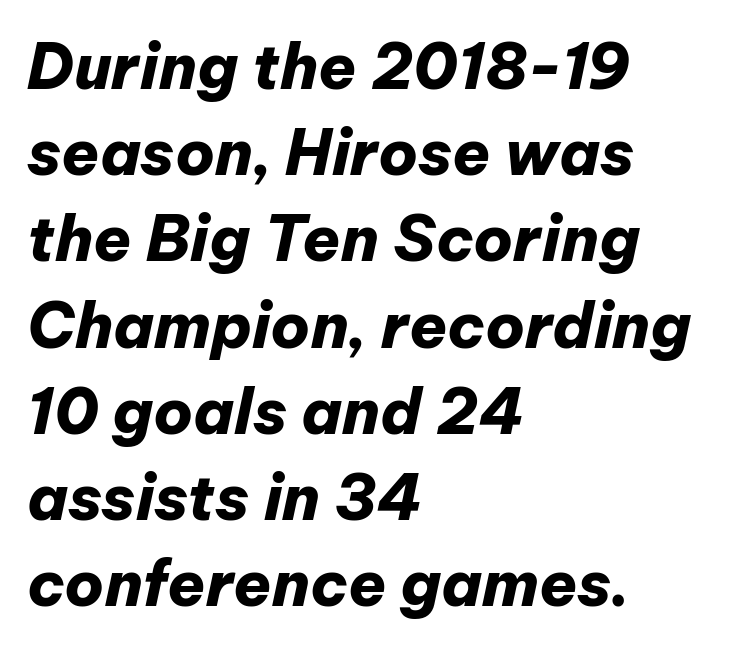
Q: Is the text bold? A: Yes.
Q: Is the text italic (slanted)? A: Yes, it leans right by about 12 degrees.
Q: Is the text underlined? A: No.
Q: How is the paragraph aligned? A: Left-aligned.
Q: Is the spacing between letters normal or unusually wide? A: Normal.
Q: Is the spacing between lines tight, normal or loose? A: Normal.
Q: Width (condensed, normal, or wide)? A: Normal.
Q: Stroke contrast? A: Low.
Q: x-height? A: Medium.
Q: Monospaced? A: No.
